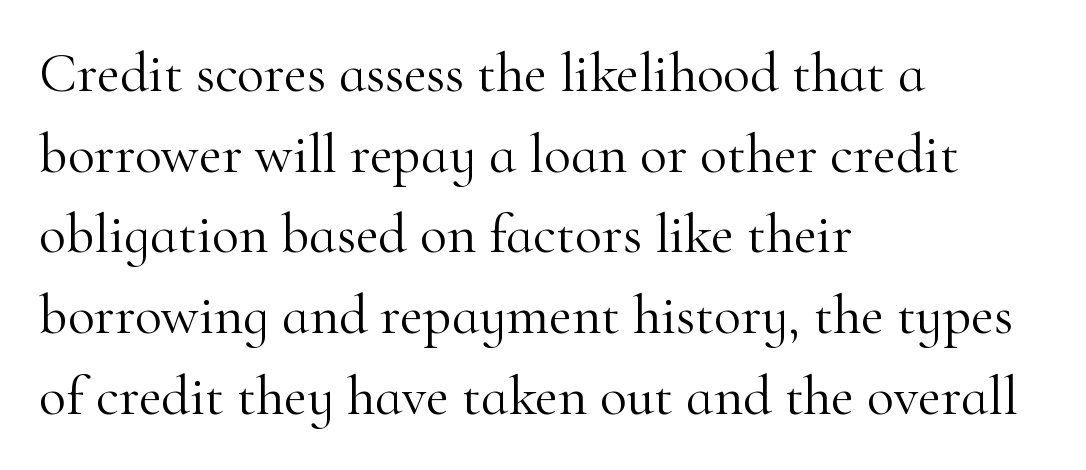
Does the lettering tilt? It doesn't — this is upright. These lines keep a tight, regular rhythm from letter to letter. Typographically, this falls in the serif category. All the whitespace from short lines collects on the right. No extra ink here — the face is not bold. One glance says typical: line gaps are just what's usual.
